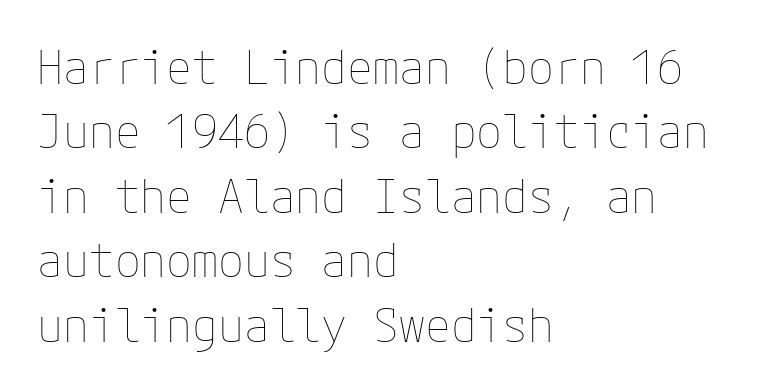
Q: Is the text bold? A: No.
Q: Is the text italic (slanted)? A: No, it is upright.
Q: Is the text underlined? A: No.
Q: How is the paragraph aligned? A: Left-aligned.
Q: Is the spacing between letters normal or unusually wide? A: Normal.
Q: Is the spacing between lines tight, normal or loose? A: Normal.
Q: Width (condensed, normal, or wide)? A: Normal.
Q: Stroke contrast? A: Low.
Q: x-height? A: Medium.
